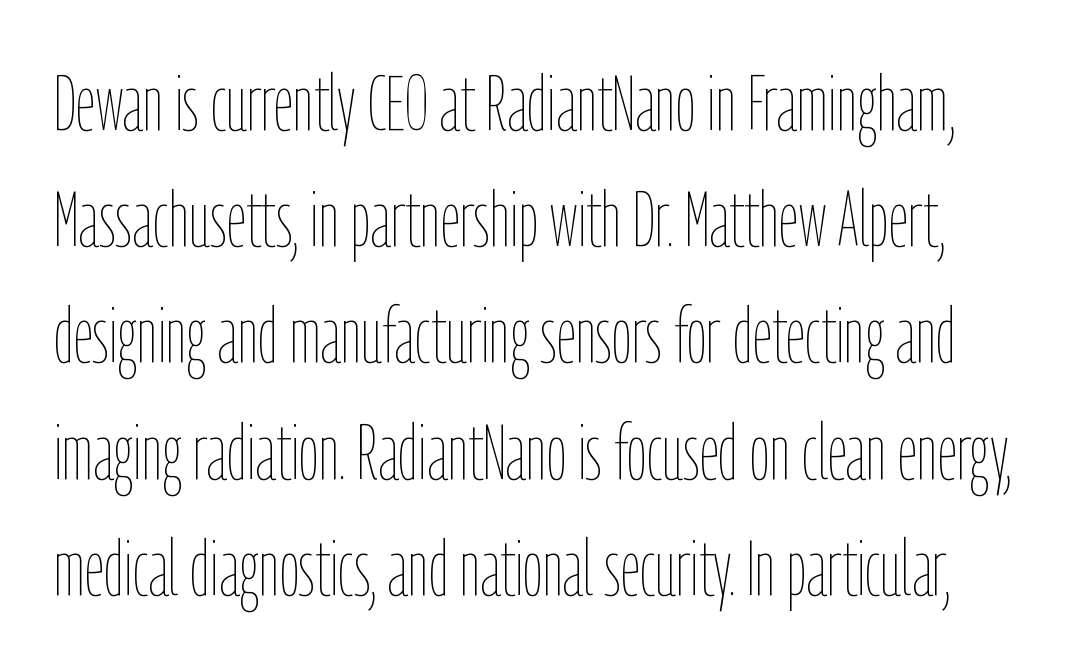
The image shows 78 px thin, condensed type, upright; set normal line spacing (1.49x), normal letter spacing, not underlined; low stroke contrast and a medium x-height.
